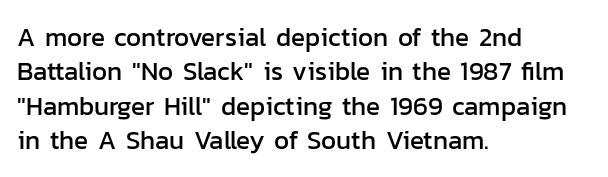
Here the glyphs are tracked normally, forming tight word shapes. Notice how the passage keeps a crisp vertical edge on the left only. A normal amount of white space separates one row of letters from the next. The string is rendered with underlining switched off.
